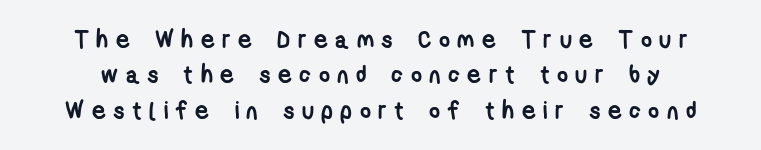
Q: Is the text bold? A: Yes.
Q: Is the text underlined? A: No.
Q: Is the spacing between letters normal or unusually wide? A: Unusually wide.
Q: Is the spacing between lines tight, normal or loose? A: Normal.
